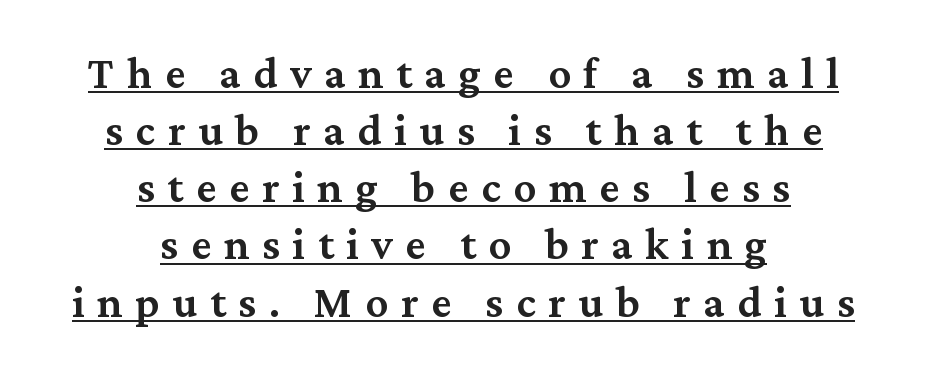
{"serif": "yes", "italic": "no", "bold": "semi", "weight": "semibold", "width": "normal", "stroke_contrast": "medium", "x_height": "medium", "monospaced": "no", "underline": "yes", "align": "center", "line_spacing": "normal", "line_spacing_ratio": 1.27, "letter_spacing": "wide", "letter_spacing_em": 0.28, "glyph_px": 45}
